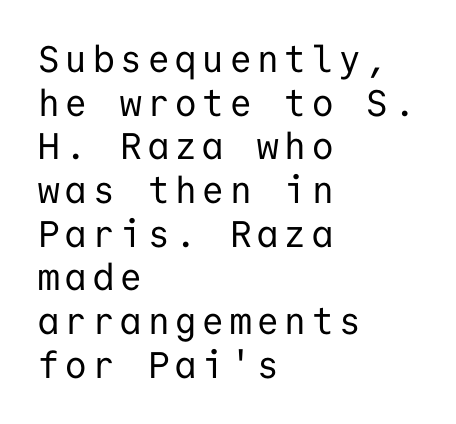
The image shows 37 px regular-weight sans-serif type, upright, monospaced; set left-aligned, line spacing 1.18x, not underlined; low stroke contrast and a medium x-height.
